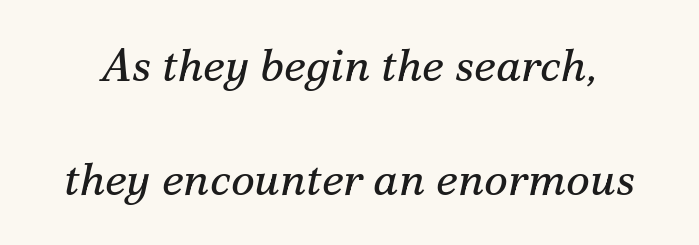
The image shows 46 px regular-weight serif type, italic (leaning right); set loose line spacing (2.48x), normal letter spacing, not underlined; medium stroke contrast and a small x-height.
